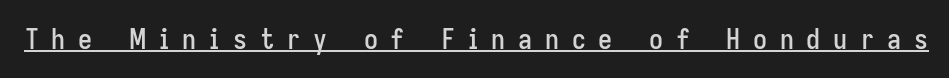
{"serif": "no", "italic": "no", "width": "condensed", "stroke_contrast": "low", "x_height": "medium", "monospaced": "no", "underline": "yes", "letter_spacing": "wide", "letter_spacing_em": 0.46, "glyph_px": 28}
